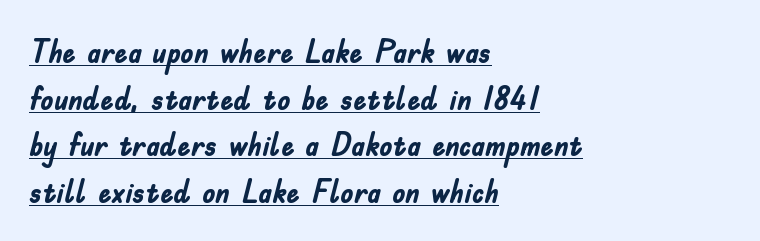
The letters advance in unequal steps, a hallmark of proportional type. The sample's only ornament is a line tracing under the words. These lines sit exactly where default settings would place them. Compared with an ordinary text face, these strokes are far heavier — a full bold. The passage shown is typeset with a sans-serif family.
